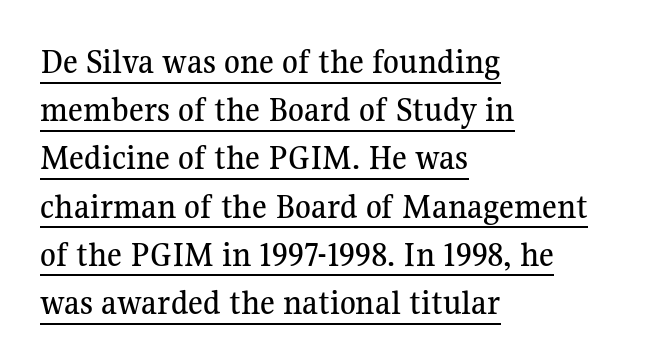
Q: Is the text italic (slanted)? A: No, it is upright.
Q: Is the typeface a serif or a sans-serif typeface? A: Serif.
Q: Is the text underlined? A: Yes.
Q: How is the paragraph aligned? A: Left-aligned.
Q: Is the spacing between letters normal or unusually wide? A: Normal.
Q: Is the spacing between lines tight, normal or loose? A: Normal.
Q: Width (condensed, normal, or wide)? A: Normal.
Q: Stroke contrast? A: Medium.
Q: x-height? A: Medium.
Q: Monospaced? A: No.
